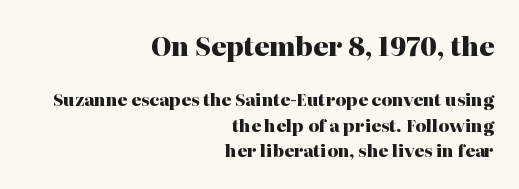
The image shows 26 px bold type, upright; set right-aligned, normal line spacing (1.51x), normal letter spacing, not underlined; the first (top) block is 1.53x larger.
